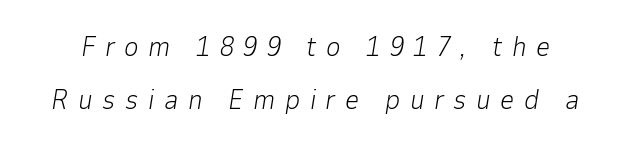
Here the glyphs are tracked loosely, breaking word shapes into spaced letters. Letters have the restrained weight of plain body copy at most. Lines of text with bare space underneath. The vertical gap from one line to the next is large. Notice how the stems are inclined rather than vertical — that's the hallmark of italics. You could not count columns in this text — the font is proportionally spaced.
